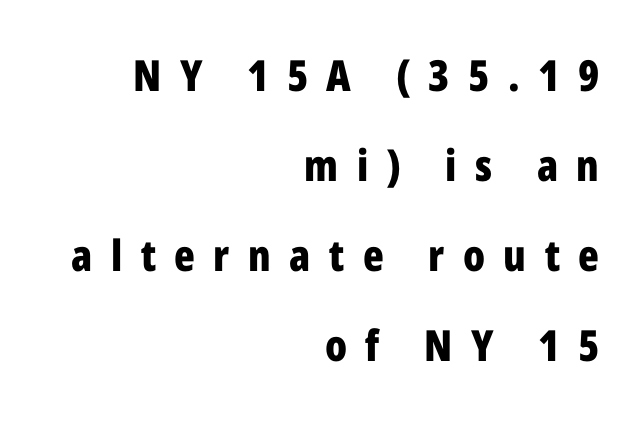
Q: Is the text bold? A: Yes.
Q: Is the text italic (slanted)? A: No, it is upright.
Q: Is the typeface a serif or a sans-serif typeface? A: Sans-serif.
Q: Is the text underlined? A: No.
Q: How is the paragraph aligned? A: Right-aligned.
Q: Is the spacing between letters normal or unusually wide? A: Unusually wide.
Q: Is the spacing between lines tight, normal or loose? A: Loose.
Q: Width (condensed, normal, or wide)? A: Condensed.
Q: Stroke contrast? A: Low.
Q: x-height? A: Medium.
Q: Monospaced? A: No.
